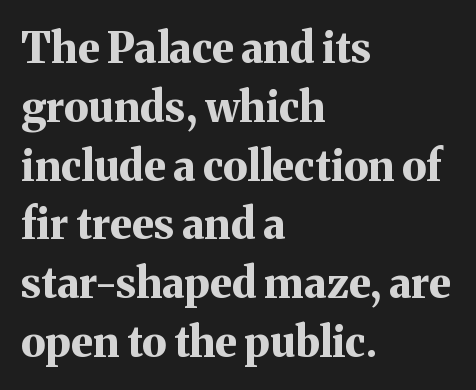
Visually the block forms a straight wall on the left and a jagged coastline on the right. This sample has the flowing, uneven cadence of proportional lettering. The typography opts for an upright posture over an oblique one. One glance says typical: line gaps are just what's usual. Stroke terminals: seriffed. Compared with typical body copy, the letter spacing here is the same.
